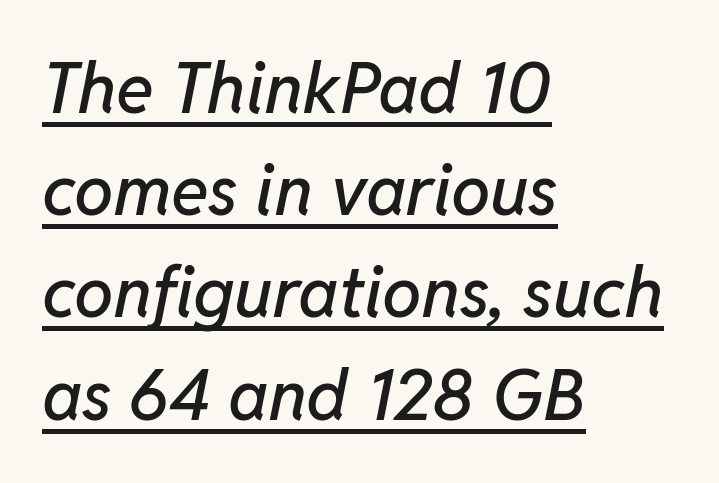
The passage is arranged the way most books set body copy — flush left. You could not count columns in this text — the font is proportionally spaced. Designer's note — italics engaged. These characters rest on top of a visible drawn line. Spacing between characters is what you'd get straight out of the box. Is there much room between lines? A standard amount, neither cramped nor airy.
